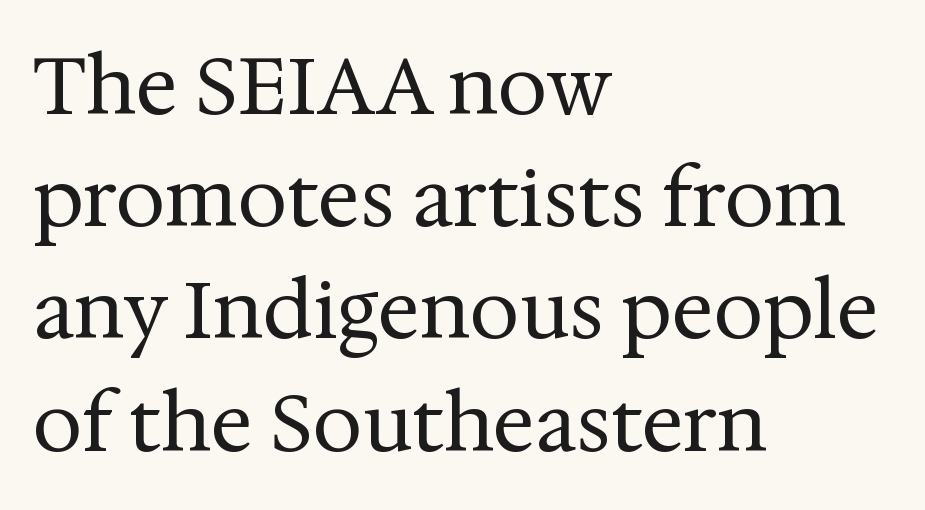
Q: Is the text bold? A: No.
Q: Is the text italic (slanted)? A: No, it is upright.
Q: Is the typeface a serif or a sans-serif typeface? A: Serif.
Q: Is the text underlined? A: No.
Q: How is the paragraph aligned? A: Left-aligned.
Q: Is the spacing between letters normal or unusually wide? A: Normal.
Q: Is the spacing between lines tight, normal or loose? A: Normal.
Q: Width (condensed, normal, or wide)? A: Normal.
Q: Stroke contrast? A: Medium.
Q: x-height? A: Medium.
Q: Monospaced? A: No.
